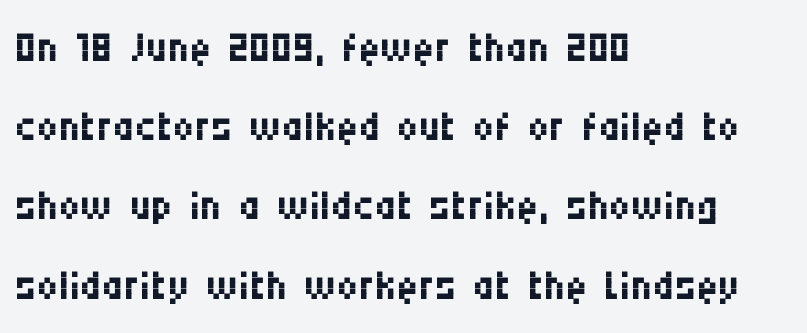
The image shows 60 px regular-weight, condensed sans-serif type, upright; set left-aligned, normal line spacing (1.32x), normal letter spacing, not underlined; medium stroke contrast and a large x-height.
